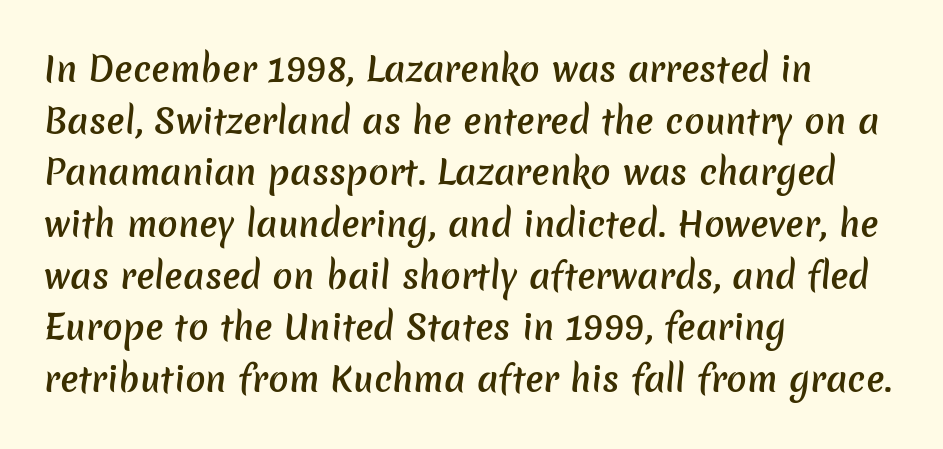
Regular leading. The setting favours the left margin, as ordinary paragraphs usually do. As a designer I'd log this as weight 600, semibold. Font category for this specimen: sans-serif.
